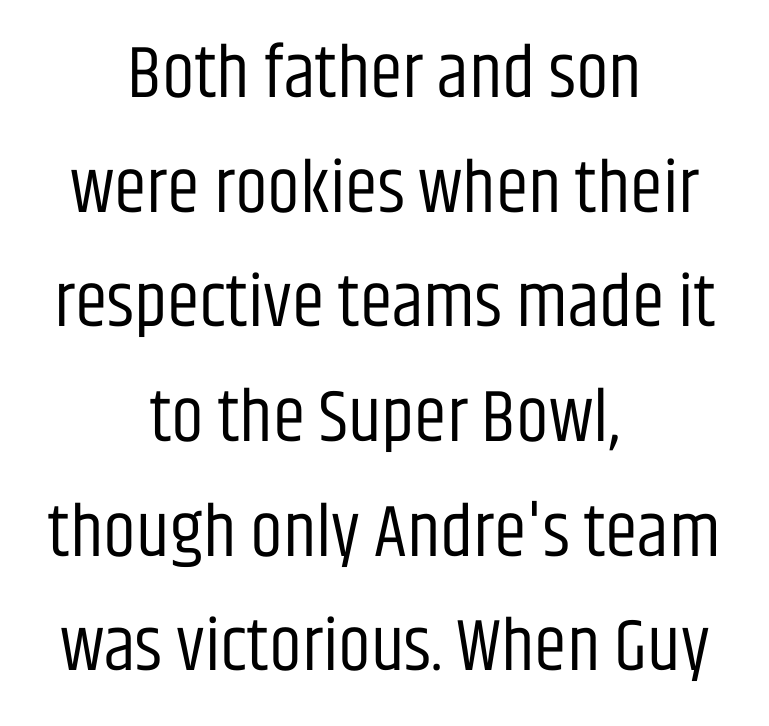
The image shows 74 px regular-weight, condensed sans-serif type, upright; set centered, normal line spacing (1.55x), normal letter spacing, not underlined; low stroke contrast and a large x-height.
